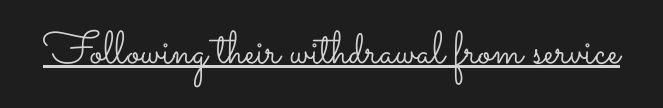
The image shows 46 px light, wide type; set normal letter spacing, underlined; low stroke contrast and a small x-height.
